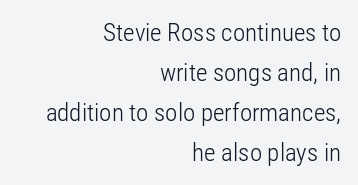
Q: Is the text bold? A: No.
Q: Is the text italic (slanted)? A: No, it is upright.
Q: Is the text underlined? A: No.
Q: How is the paragraph aligned? A: Right-aligned.
Q: Is the spacing between letters normal or unusually wide? A: Normal.
Q: Is the spacing between lines tight, normal or loose? A: Normal.
